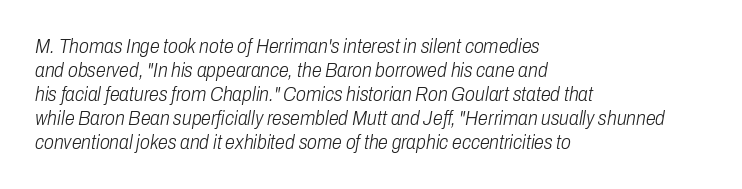
The image shows 20 px text type, italic (leaning right); set left-aligned, line spacing 1.2x, normal letter spacing, not underlined.
